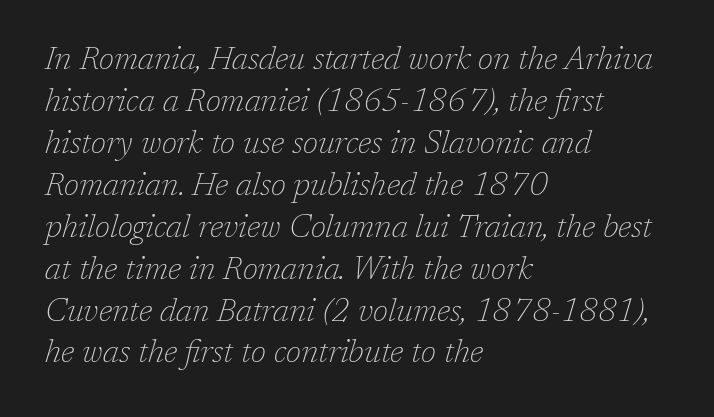
Q: Is the text bold? A: No.
Q: Is the text italic (slanted)? A: Yes, it leans right by about 17 degrees.
Q: Is the typeface a serif or a sans-serif typeface? A: Serif.
Q: Is the text underlined? A: No.
Q: How is the paragraph aligned? A: Left-aligned.
Q: Is the spacing between letters normal or unusually wide? A: Normal.
Q: Is the spacing between lines tight, normal or loose? A: Normal.
Q: Width (condensed, normal, or wide)? A: Normal.
Q: Stroke contrast? A: Low.
Q: x-height? A: Medium.
Q: Monospaced? A: No.
